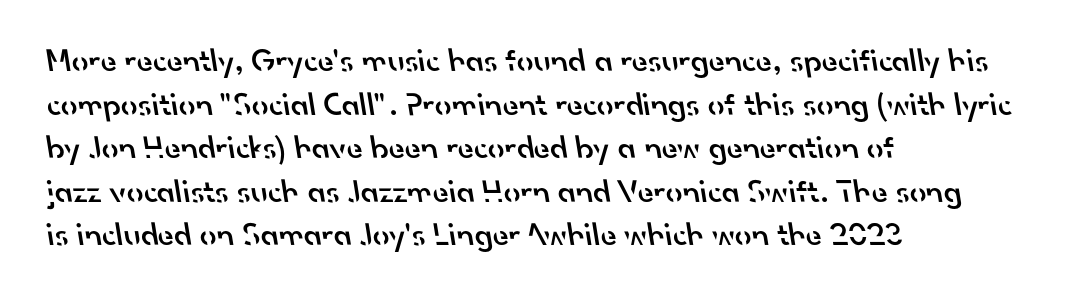
The image shows 33 px semibold sans-serif type; set left-aligned, normal line spacing (1.32x), normal letter spacing, not underlined; low stroke contrast and a small x-height.
